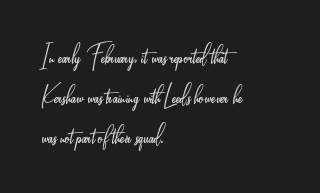
Q: Is the text bold? A: No.
Q: Is the text italic (slanted)? A: Yes.
Q: Is the typeface a serif or a sans-serif typeface? A: Sans-serif.
Q: Is the text underlined? A: No.
Q: How is the paragraph aligned? A: Left-aligned.
Q: Is the spacing between letters normal or unusually wide? A: Normal.
Q: Is the spacing between lines tight, normal or loose? A: Normal.
Q: Width (condensed, normal, or wide)? A: Condensed.
Q: Stroke contrast? A: Low.
Q: x-height? A: Small.
Q: Monospaced? A: No.
